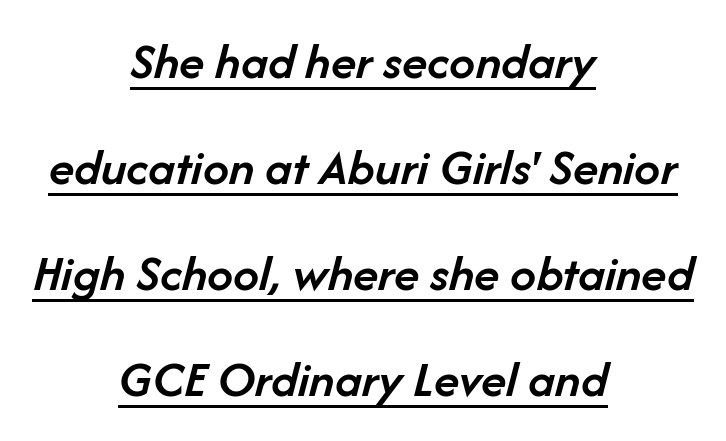
Looks like regular typesetting: each glyph gets only the width it needs. The typesetter has applied underlining to the passage shown. In terms of weight, the rendering is demibold, just under bold. Horizontally, the lines are justified to the midpoint only. Style check: oblique.
